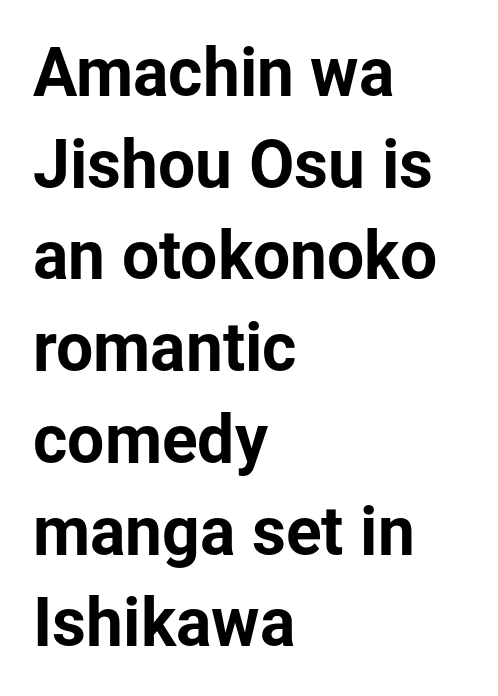
The image shows 66 px sans-serif type, upright; set left-aligned, normal line spacing (1.39x), normal letter spacing, not underlined; low stroke contrast and a medium x-height.
